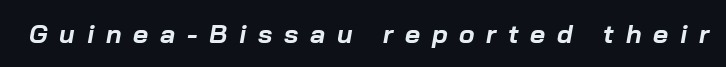
The image shows 26 px bold type, italic (leaning right); set unusually wide letter spacing (+0.45 em), not underlined.
